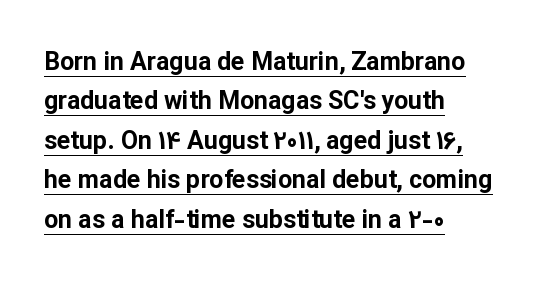
Q: Is the text bold? A: Yes.
Q: Is the text italic (slanted)? A: No, it is upright.
Q: Is the text underlined? A: Yes.
Q: How is the paragraph aligned? A: Left-aligned.
Q: Is the spacing between letters normal or unusually wide? A: Normal.
Q: Is the spacing between lines tight, normal or loose? A: Normal.
